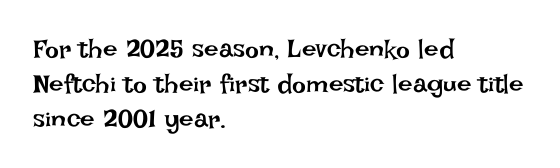
{"italic": "no", "bold": "no", "underline": "no", "align": "left", "line_spacing": "normal", "line_spacing_ratio": 1.34, "letter_spacing": "normal", "letter_spacing_em": 0.0, "glyph_px": 26}
